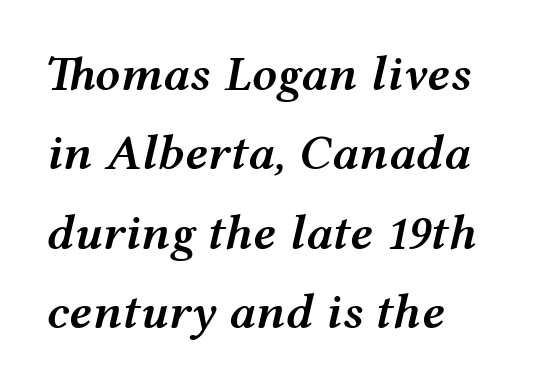
Is the type slanted? Yes — the strokes lean at a clear angle. A clean baseline with only descenders dipping below it. A typesetter would call this leading conventional body-copy spacing. The compositor pushed each line to the left boundary. Character widths vary here, with narrow letters taking less room than wide ones.
